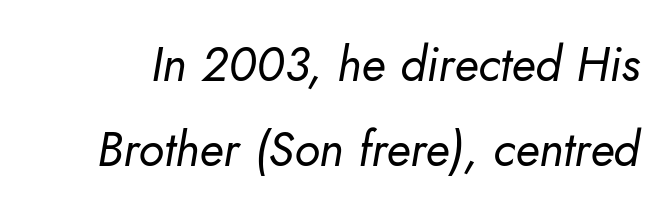
A quiet, ordinary-to-light weight characterises the typeface. The rendering applies a slant to the glyphs. Does extra space separate the letters? No, they use regular spacing. The letters advance in unequal steps, a hallmark of proportional type. Check the space under the baseline: it is left empty.
